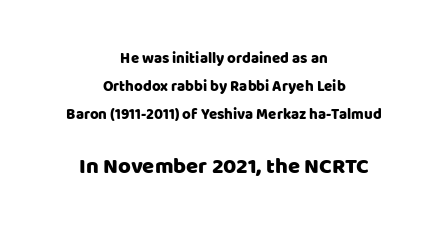
{"italic": "no", "underline": "no", "align": "center", "line_spacing_ratio": 1.87, "letter_spacing": "normal", "letter_spacing_em": 0.0, "larger_block": "second", "size_ratio": 1.47, "glyph_px": 22}
